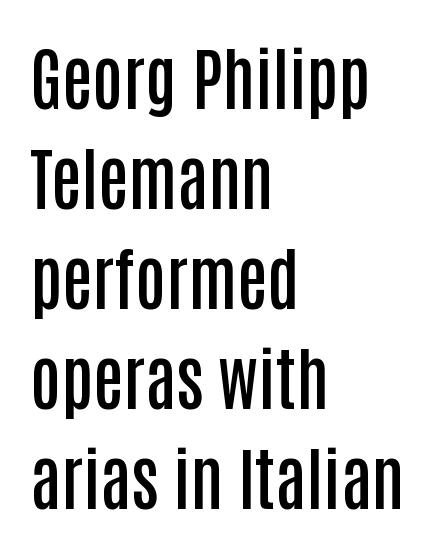
The image shows 68 px semibold, condensed sans-serif type, upright; set left-aligned, normal line spacing (1.47x), normal letter spacing, not underlined; low stroke contrast and a large x-height.
